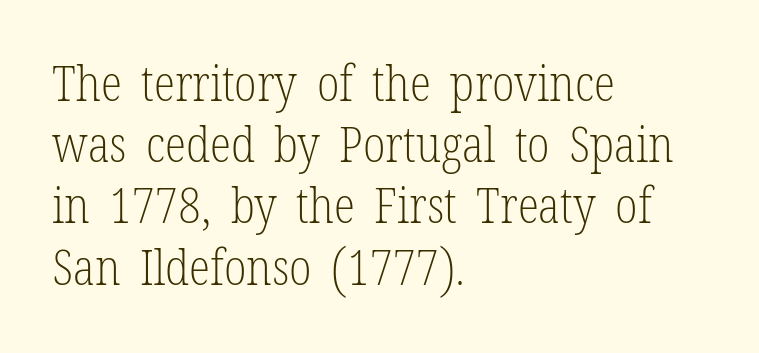
{"serif": "yes", "italic": "no", "bold": "no", "weight": "light", "width": "condensed", "stroke_contrast": "low", "x_height": "medium", "monospaced": "no", "underline": "no", "align": "left", "line_spacing": "normal", "line_spacing_ratio": 1.25, "letter_spacing": "normal", "letter_spacing_em": 0.0, "glyph_px": 49}
